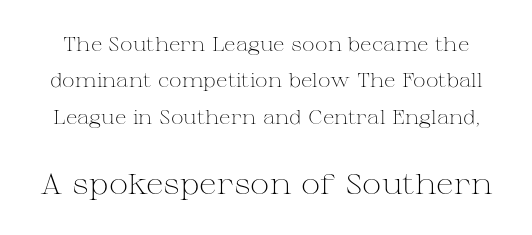
Does extra space separate the letters? No, they use regular spacing. Honestly, the rows look like they've been pulled way apart. Proportional: the letters do not fall into vertical columns. Posture: straight, roman, zero tilt. Two sizes are in play, and the larger belongs to the second block.
